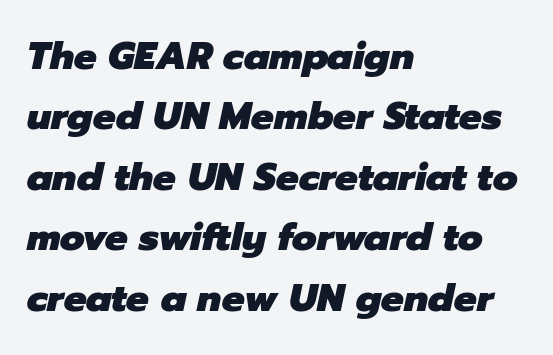
Q: Is the text bold? A: Yes.
Q: Is the text italic (slanted)? A: Yes, it leans right by about 12 degrees.
Q: Is the text underlined? A: No.
Q: How is the paragraph aligned? A: Left-aligned.
Q: Is the spacing between letters normal or unusually wide? A: Normal.
Q: Is the spacing between lines tight, normal or loose? A: Normal.
Q: Width (condensed, normal, or wide)? A: Normal.
Q: Stroke contrast? A: Low.
Q: x-height? A: Medium.
Q: Monospaced? A: No.
